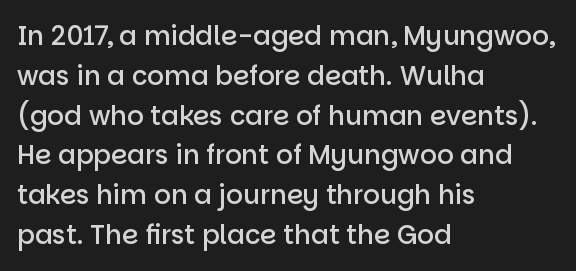
Ordinary non-slanted type is in use. Reading down the block, your eye returns to a fixed left position each line. These lines sit exactly where default settings would place them. Check the space under the baseline: it is left empty.
